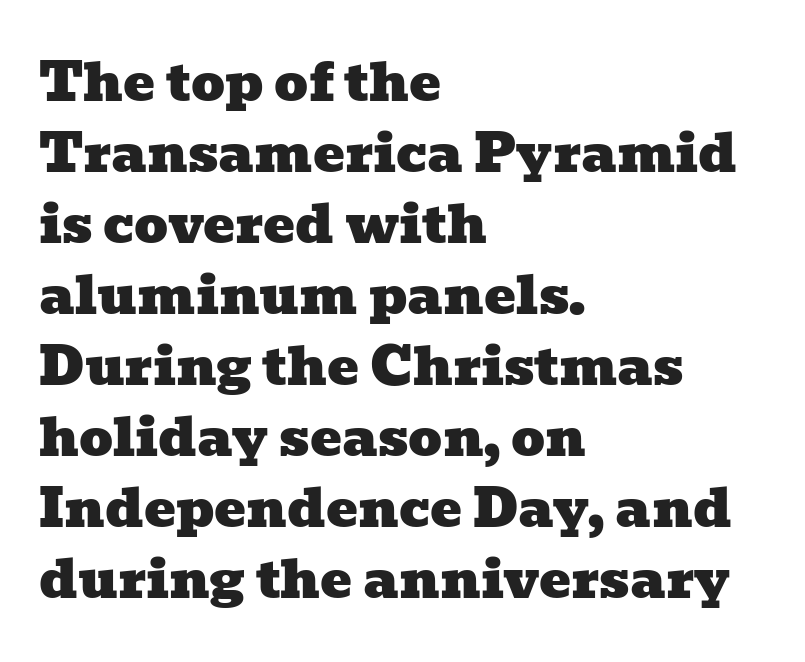
The image shows 53 px wide serif type; set left-aligned, normal line spacing (1.34x), normal letter spacing, not underlined; low stroke contrast and a medium x-height.
